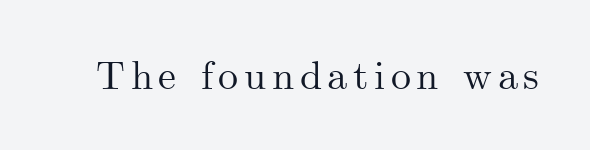
The face used here is seriffed, in the tradition of book romans. The face used here is proportionally spaced, like ordinary book or web type. If you drew a line through each stem, it would be perfectly vertical. Lines of text with bare space underneath.
